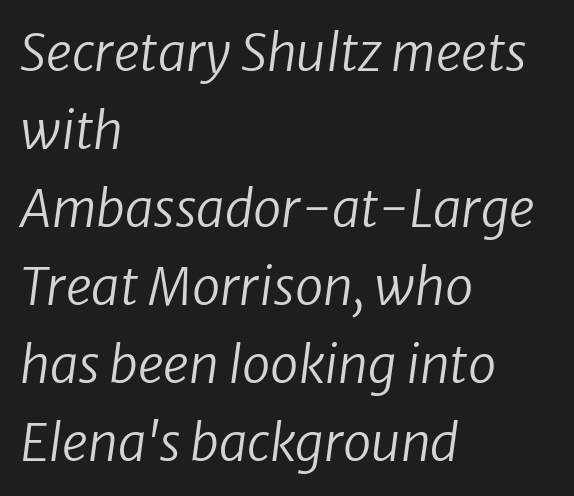
The image shows 51 px regular-weight sans-serif type; set left-aligned, normal line spacing (1.53x), normal letter spacing, not underlined; low stroke contrast and a medium x-height.
